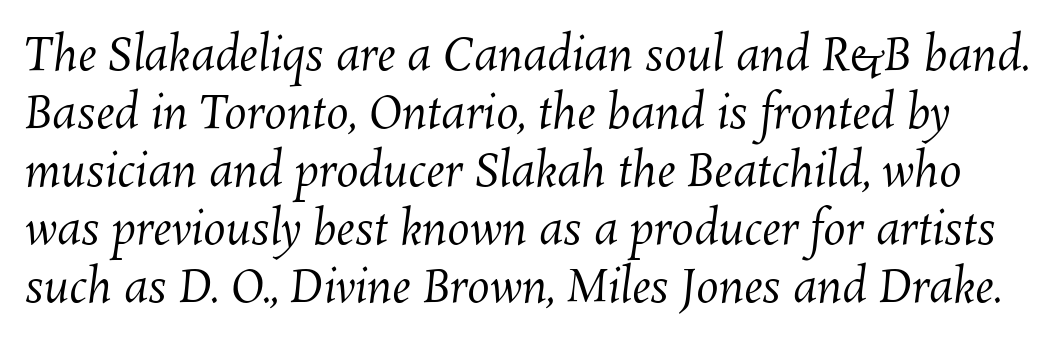
Q: Is the text bold? A: No.
Q: Is the text underlined? A: No.
Q: Is the spacing between letters normal or unusually wide? A: Normal.
Q: Is the spacing between lines tight, normal or loose? A: Normal.
Q: Width (condensed, normal, or wide)? A: Normal.
Q: Stroke contrast? A: Medium.
Q: x-height? A: Medium.
Q: Monospaced? A: No.
